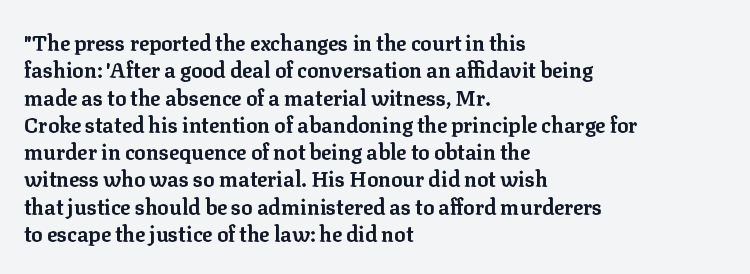
The rendering anchors every line to the left-hand side. This is the regular roman posture of the typeface. A normal amount of white space separates one row of letters from the next. The face used here is rendered with its standard letterfit. A clean baseline with only descenders dipping below it. The sample has been set heavy, in full bold.
